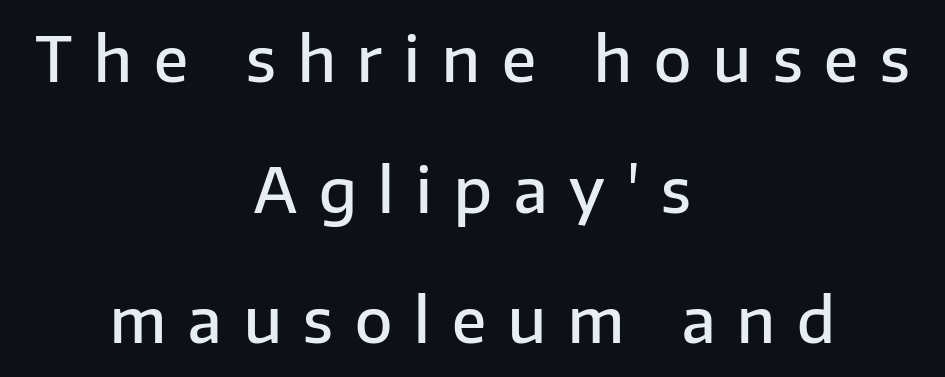
One-word summary of the alignment: center. Observe the wide spacing: letters keep a clear distance from each other. Check the space under the baseline: it is left empty. You could not count columns in this text — the font is proportionally spaced. Each new line begins a long way beneath the previous one.
